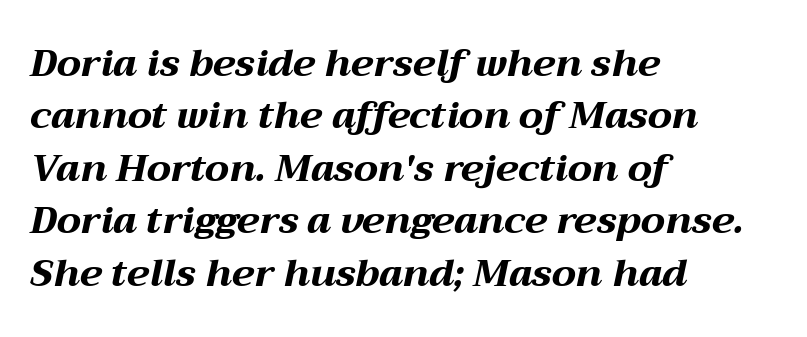
The image shows 38 px bold, wide type, italic (leaning right); set left-aligned, normal line spacing (1.38x), normal letter spacing, not underlined; medium stroke contrast and a medium x-height.
